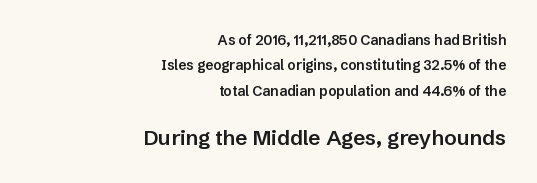
The image shows 21 px text type, upright; set right-aligned, line spacing 1.82x, normal letter spacing, not underlined; the second (bottom) block is 1.5x larger.
